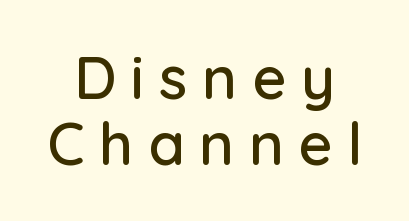
{"serif": "no", "italic": "no", "width": "normal", "stroke_contrast": "low", "x_height": "medium", "monospaced": "no", "underline": "no", "align": "center", "line_spacing": "tight", "line_spacing_ratio": 1.12, "letter_spacing": "wide", "letter_spacing_em": 0.25, "glyph_px": 59}
